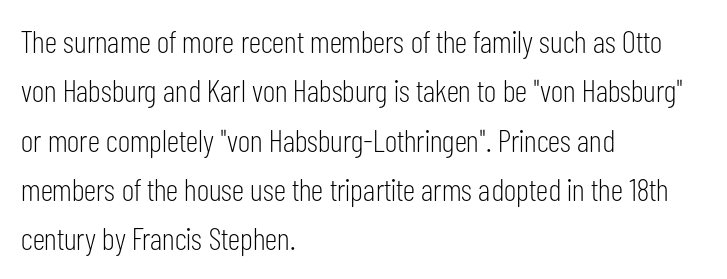
Q: Is the text bold? A: No.
Q: Is the text italic (slanted)? A: No, it is upright.
Q: Is the typeface a serif or a sans-serif typeface? A: Sans-serif.
Q: Is the text underlined? A: No.
Q: How is the paragraph aligned? A: Left-aligned.
Q: Is the spacing between letters normal or unusually wide? A: Normal.
Q: Is the spacing between lines tight, normal or loose? A: Normal.
Q: Width (condensed, normal, or wide)? A: Condensed.
Q: Stroke contrast? A: Low.
Q: x-height? A: Medium.
Q: Monospaced? A: No.
